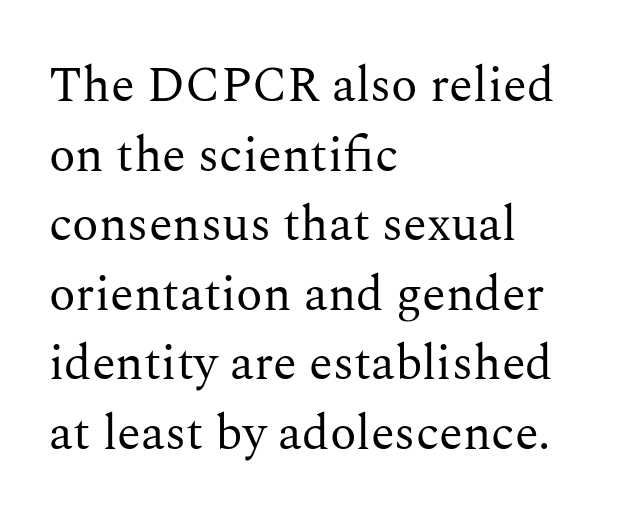
When letters stand straight like this, we call the style roman or upright. The ragged edge is on the right, which tells us the setting is flush left. Honestly, the row spacing looks completely unremarkable. Vertical stems look standard width or narrower in stroke. Little horizontal feet cap the strokes, marking this as serif type.
